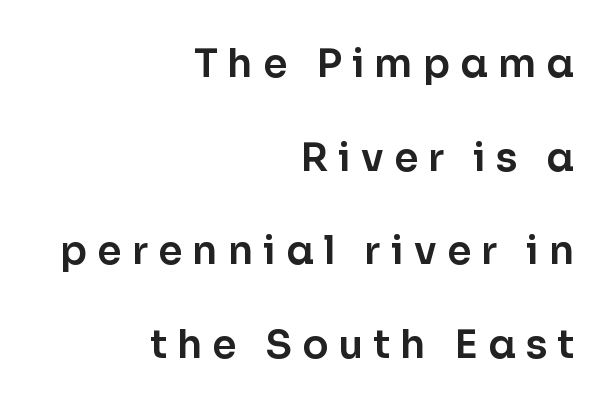
Reading down the column, the eye jumps a long way to each next line. The space beneath each line is pristine and unruled. Is the block centered? No — it sits flush against the right margin. Loose tracking; the words dissolve into strings of separated letters. This rendering employs a face without finishing strokes, i.e., a sans-serif.
